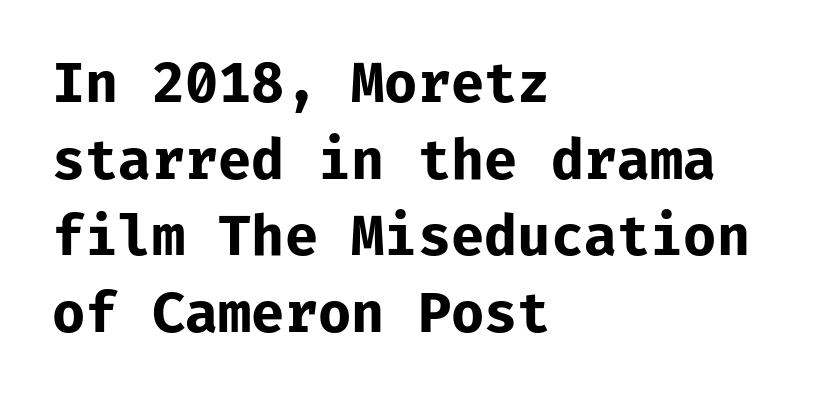
A typesetter would call this zero additional tracking. Note: no serifs on the glyphs. You could count columns in this text — the font is strictly monospaced. Horizontal bands of white between lines are of average thickness. Typographic density is high because the face is bold. Do the letters lean? They stand straight.
